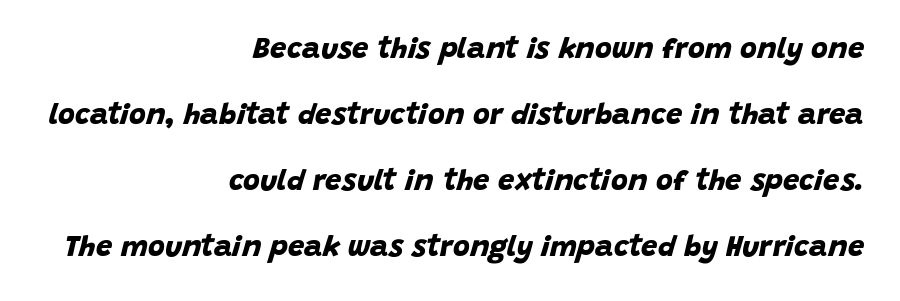
The image shows 29 px bold sans-serif type; set right-aligned, loose line spacing (2.28x), normal letter spacing, not underlined; low stroke contrast and a large x-height.
